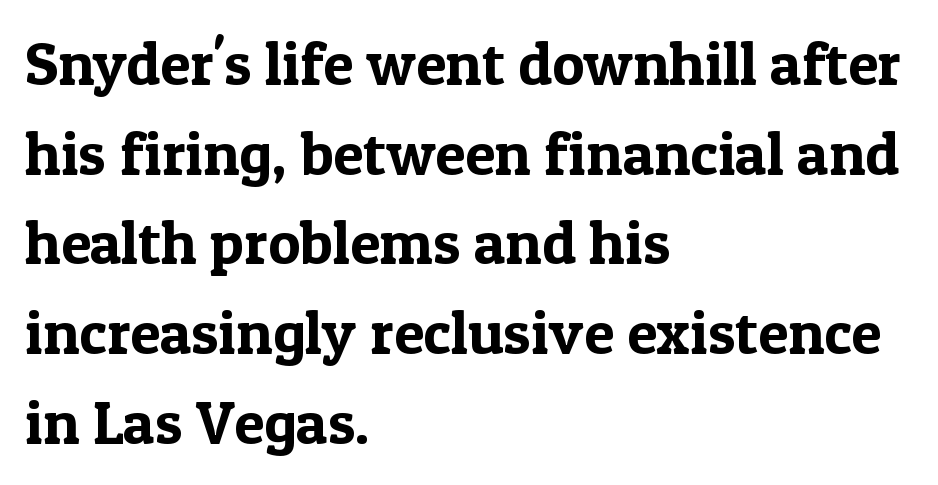
{"serif": "yes", "italic": "no", "width": "normal", "x_height": "medium", "monospaced": "no", "underline": "no", "align": "left", "line_spacing": "normal", "line_spacing_ratio": 1.47, "letter_spacing": "normal", "letter_spacing_em": 0.0, "glyph_px": 61}
